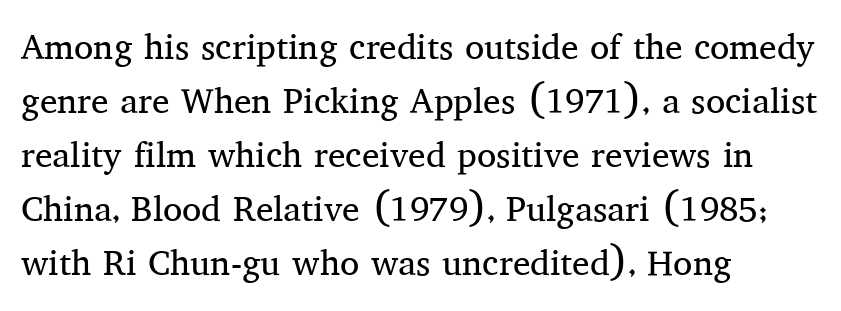
{"serif": "yes", "italic": "no", "bold": "no", "weight": "regular", "width": "normal", "stroke_contrast": "medium", "x_height": "medium", "monospaced": "no", "underline": "no", "align": "left", "line_spacing": "normal", "line_spacing_ratio": 1.54, "letter_spacing": "normal", "letter_spacing_em": 0.0, "glyph_px": 35}
